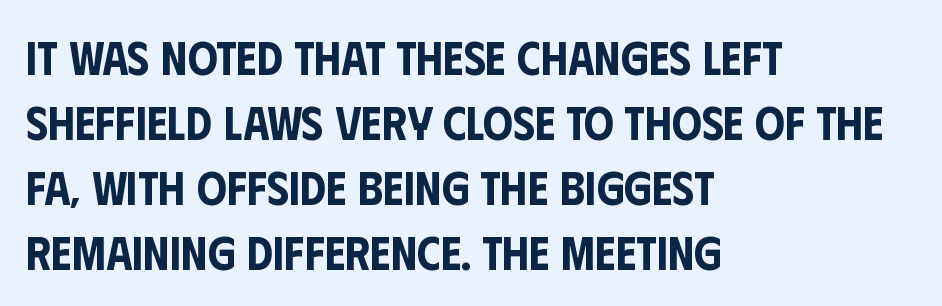
The letters advance in unequal steps, a hallmark of proportional type. Rows of type keep a routine distance in the vertical direction. Descender tails drop into unmarked territory. Each line starts at the same left margin while the right side varies. The text was rendered using a sans face with plain stroke endings. Every stem runs plumb, perpendicular to the baseline.
